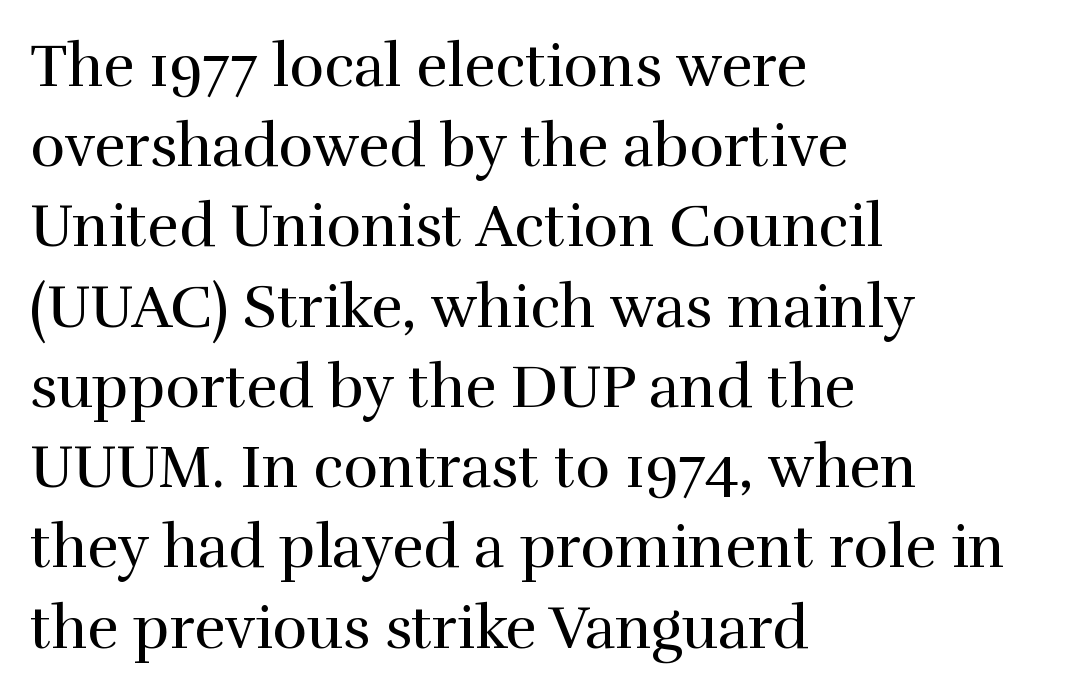
The image shows 59 px regular-weight serif type, upright; set left-aligned, normal line spacing (1.36x), normal letter spacing, not underlined; a medium x-height.
